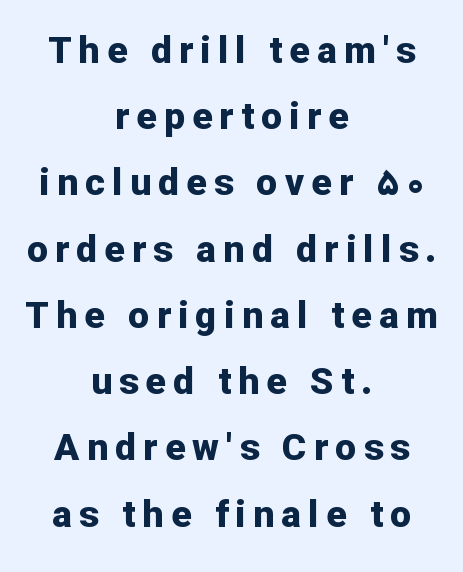
Q: Is the text bold? A: Yes.
Q: Is the text italic (slanted)? A: No, it is upright.
Q: Is the typeface a serif or a sans-serif typeface? A: Sans-serif.
Q: Is the text underlined? A: No.
Q: How is the paragraph aligned? A: Centered.
Q: Is the spacing between letters normal or unusually wide? A: Unusually wide.
Q: Width (condensed, normal, or wide)? A: Normal.
Q: Stroke contrast? A: Low.
Q: x-height? A: Medium.
Q: Monospaced? A: No.
